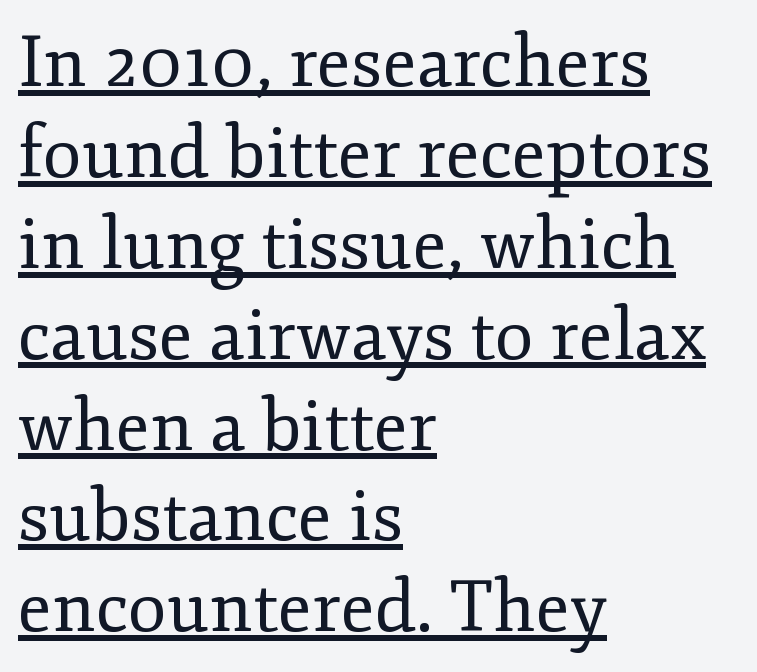
The image shows 71 px regular-weight serif type, upright; set left-aligned, normal line spacing (1.28x), normal letter spacing, underlined; low stroke contrast and a small x-height.
